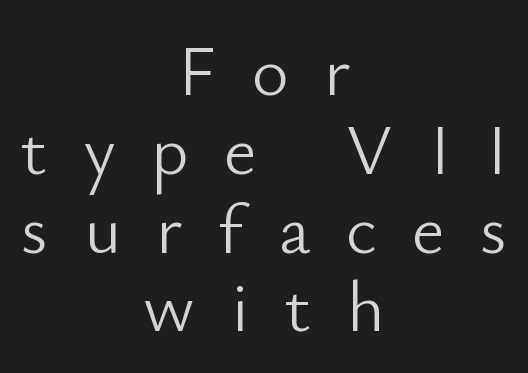
Classification — sans serif. Is the block centered? Yes — each line is placed symmetrically about the middle. You can tell it's not italic because the verticals are truly vertical. Quick note: interline space is minimal. The space directly below the letters is spotless. You could not count columns in this text — the font is proportionally spaced.
